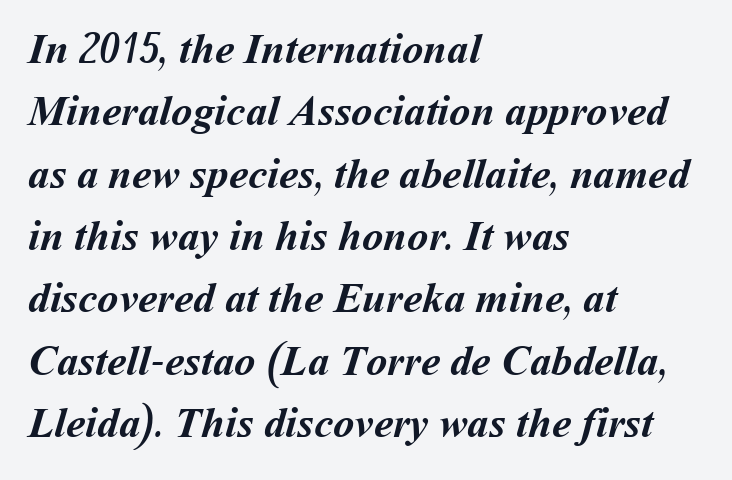
{"bold": "yes", "weight": "semibold", "width": "normal", "stroke_contrast": "medium", "x_height": "medium", "monospaced": "no", "underline": "no", "align": "left", "line_spacing": "normal", "line_spacing_ratio": 1.45, "letter_spacing": "normal", "letter_spacing_em": 0.0, "glyph_px": 43}
